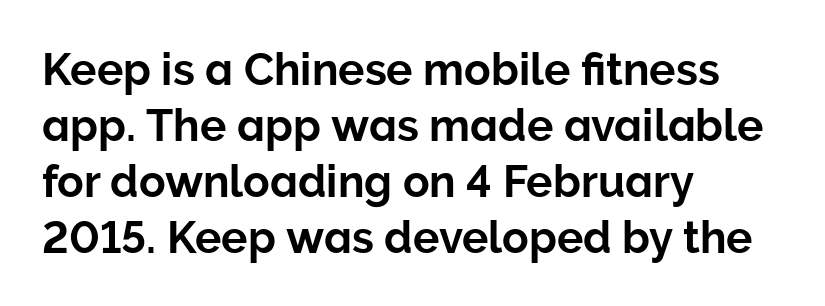
{"serif": "no", "italic": "no", "width": "normal", "stroke_contrast": "low", "x_height": "medium", "monospaced": "no", "underline": "no", "align": "left", "line_spacing": "normal", "line_spacing_ratio": 1.27, "letter_spacing": "normal", "letter_spacing_em": 0.0, "glyph_px": 44}
